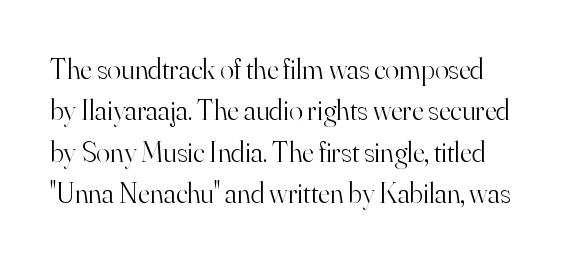
{"serif": "yes", "italic": "no", "bold": "no", "weight": "light", "width": "normal", "stroke_contrast": "high", "x_height": "small", "monospaced": "no", "underline": "no", "line_spacing": "normal", "line_spacing_ratio": 1.43, "letter_spacing": "normal", "letter_spacing_em": 0.0, "glyph_px": 29}
